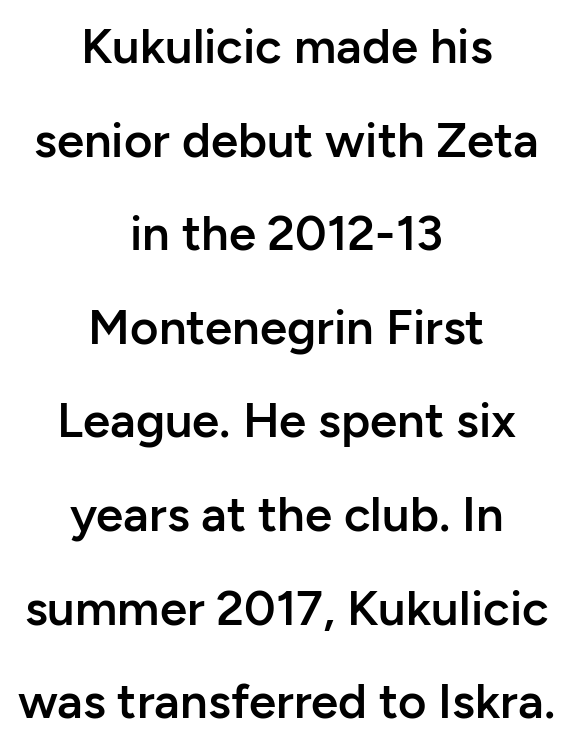
A student would call this center alignment; a typographer would say set centered. Inter-character spacing is left at the font's built-in metrics. In terms of weight, the rendering is demibold, just under bold. Beneath every word, the page is bare. Serif or sans? Sans — the stroke terminals are bare.
